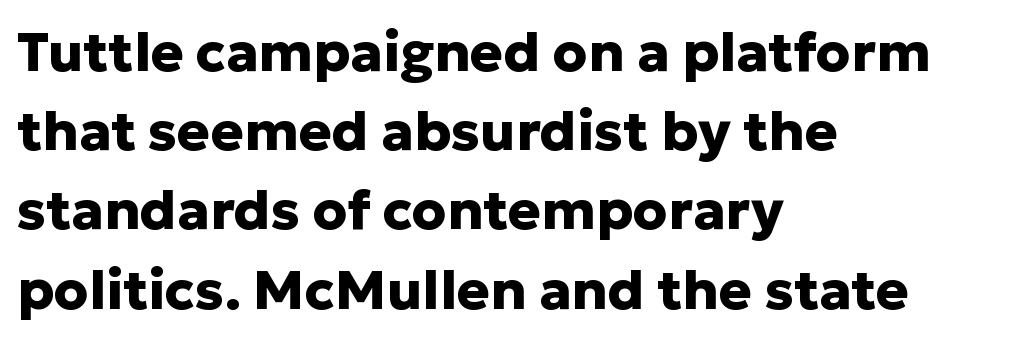
{"serif": "no", "italic": "no", "bold": "yes", "weight": "heavy", "width": "normal", "stroke_contrast": "low", "x_height": "medium", "monospaced": "no", "underline": "no", "align": "left", "line_spacing": "normal", "line_spacing_ratio": 1.44, "letter_spacing": "normal", "letter_spacing_em": 0.0, "glyph_px": 55}
